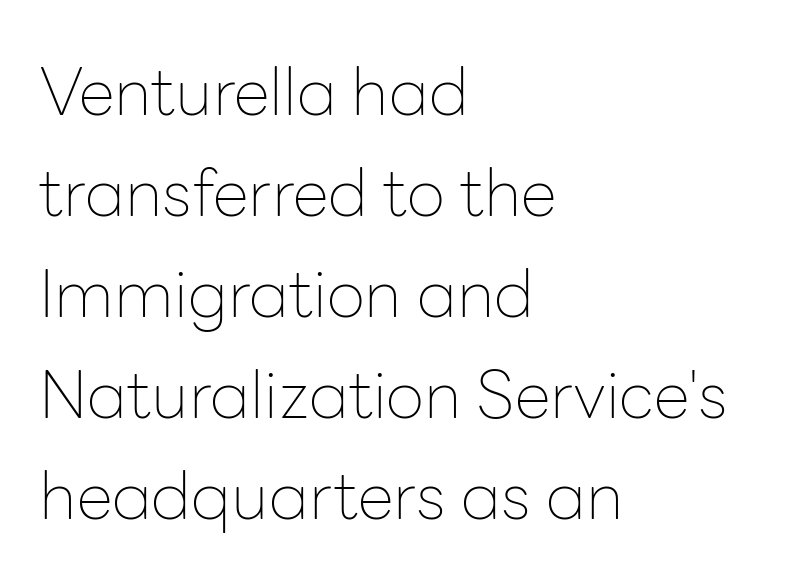
Students, note that the glyphs here touch the page at normal intervals. Vertical strokes here are truly vertical. If you measured baseline to baseline, you'd find a middling distance. No feet cap the strokes, marking this as sans-serif type. Summary of weight: not heavy and not bold.
